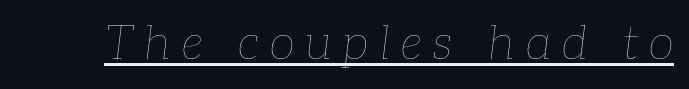
Observe the lean: these are italic letterforms. This sample has the flowing, uneven cadence of proportional lettering. The lettering is marked with a stroke running underneath it. Glyph-to-glyph distance is far greater than everyday printed text. The passage shown is not bold in any degree.
